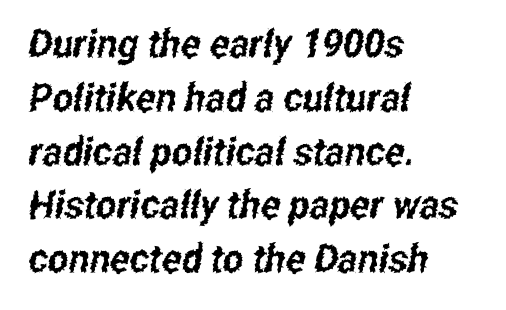
{"serif": "no", "width": "condensed", "stroke_contrast": "low", "x_height": "medium", "monospaced": "no", "underline": "no", "align": "left", "line_spacing": "normal", "line_spacing_ratio": 1.38, "letter_spacing": "normal", "letter_spacing_em": 0.0, "glyph_px": 39}
